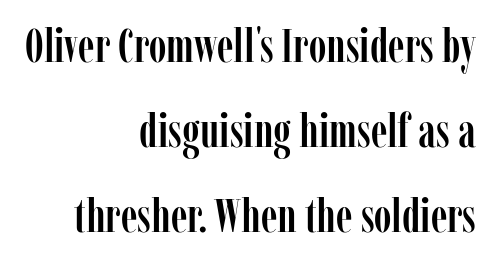
The image shows 48 px condensed serif type, upright; set right-aligned, line spacing 1.77x, normal letter spacing, not underlined; low stroke contrast and a medium x-height.
